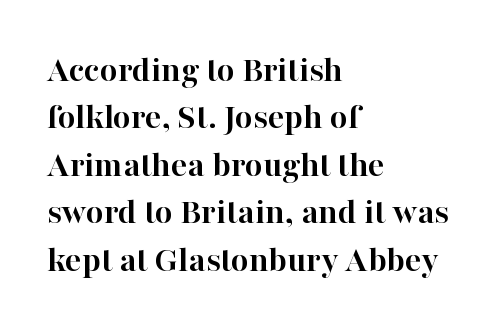
{"serif": "yes", "italic": "no", "bold": "yes", "weight": "semibold", "width": "normal", "stroke_contrast": "high", "x_height": "medium", "monospaced": "no", "underline": "no", "align": "left", "line_spacing": "normal", "line_spacing_ratio": 1.25, "letter_spacing": "normal", "letter_spacing_em": 0.0, "glyph_px": 38}
